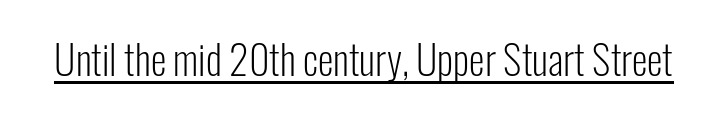
{"serif": "no", "italic": "no", "bold": "no", "weight": "light", "width": "condensed", "stroke_contrast": "low", "x_height": "medium", "monospaced": "no", "underline": "yes", "letter_spacing": "normal", "letter_spacing_em": 0.0, "glyph_px": 40}
